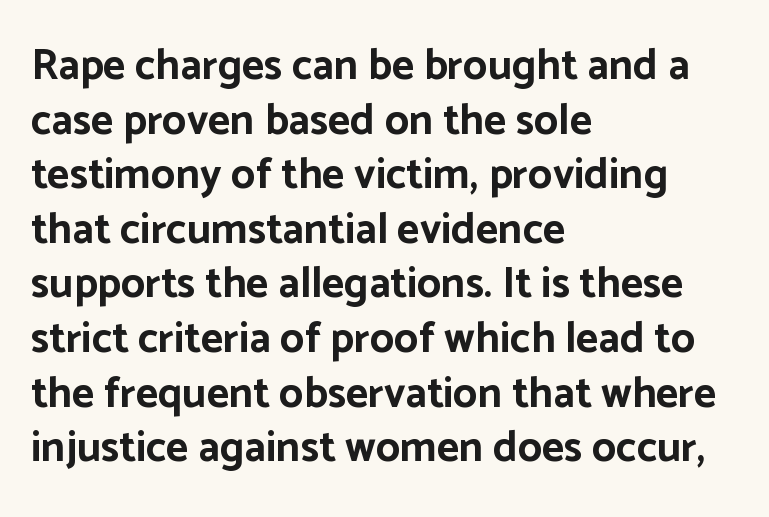
{"serif": "no", "italic": "no", "bold": "yes", "weight": "bold", "width": "normal", "stroke_contrast": "low", "x_height": "medium", "monospaced": "no", "underline": "no", "align": "left", "line_spacing": "normal", "line_spacing_ratio": 1.27, "letter_spacing": "normal", "letter_spacing_em": 0.0, "glyph_px": 43}
